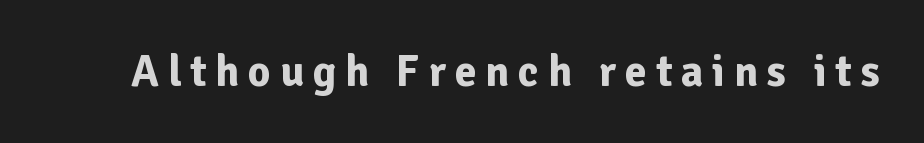
Spacing between characters has been opened up far beyond the box default. The area under the type is left untouched. Note the varied advance widths — an 'i' is clearly narrower than an 'm'. Nope, no serifs anywhere on these letters. Does the lettering tilt? It doesn't — this is upright.
